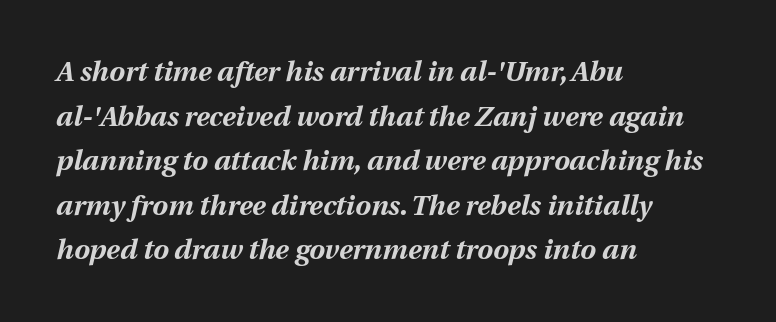
Plenty of ink on the page — the face is bold. Interline gaps are of average width in this sample. Proportional: the letters do not fall into vertical columns. A typesetter would call this zero additional tracking. The glyphs are unaccompanied by any horizontal stroke below them.
